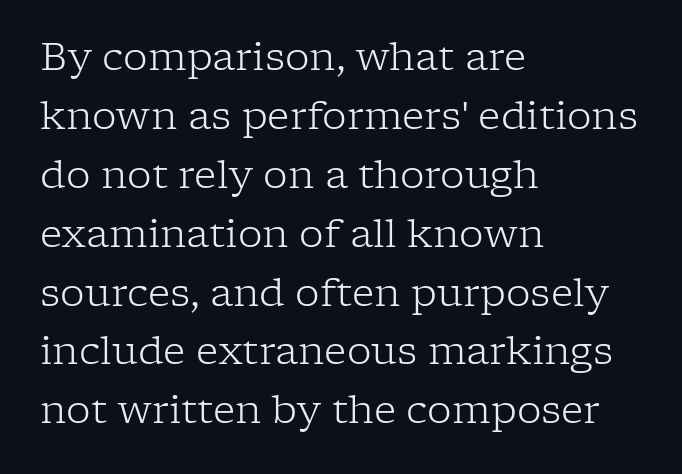
Q: Is the text bold? A: No.
Q: Is the text italic (slanted)? A: No, it is upright.
Q: Is the typeface a serif or a sans-serif typeface? A: Serif.
Q: Is the text underlined? A: No.
Q: How is the paragraph aligned? A: Left-aligned.
Q: Is the spacing between letters normal or unusually wide? A: Normal.
Q: Is the spacing between lines tight, normal or loose? A: Normal.
Q: Width (condensed, normal, or wide)? A: Normal.
Q: Stroke contrast? A: Low.
Q: x-height? A: Medium.
Q: Monospaced? A: No.
